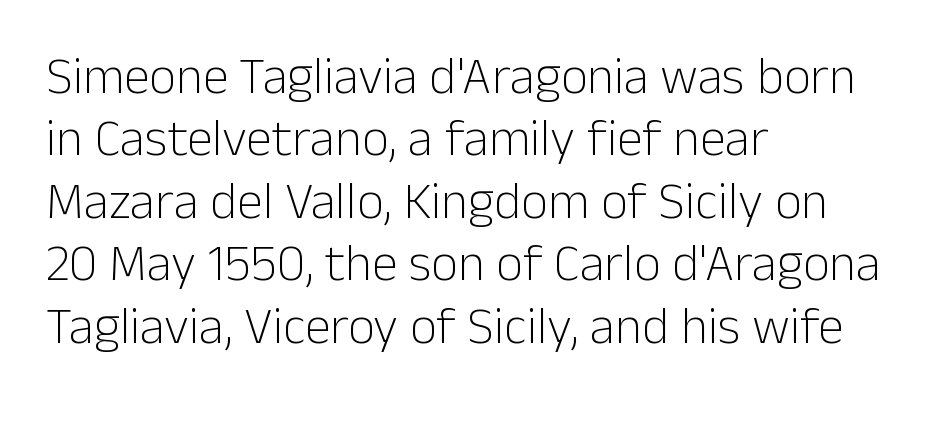
Q: Is the text bold? A: No.
Q: Is the text italic (slanted)? A: No, it is upright.
Q: Is the typeface a serif or a sans-serif typeface? A: Sans-serif.
Q: Is the text underlined? A: No.
Q: How is the paragraph aligned? A: Left-aligned.
Q: Is the spacing between letters normal or unusually wide? A: Normal.
Q: Width (condensed, normal, or wide)? A: Normal.
Q: Stroke contrast? A: Low.
Q: x-height? A: Medium.
Q: Monospaced? A: No.
